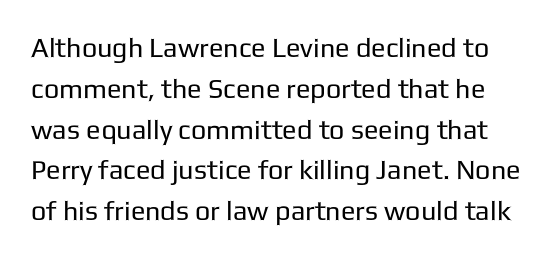
The type sits square on the baseline with zero lean. Look at the tracking — it's just the regular setting, nothing added. The glyphs are unaccompanied by any horizontal stroke below them. Heaviness? Minimal to ordinary, like unemphasized prose. Evenly set lines give the paragraph a standard silhouette.
